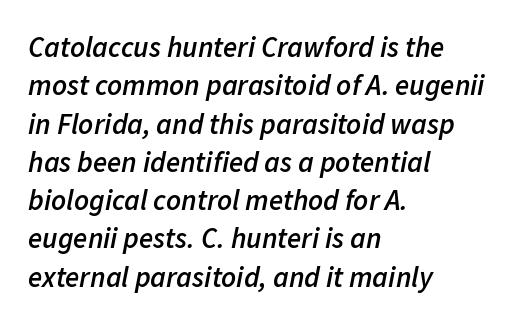
Q: Is the text bold? A: Semi-bold.
Q: Is the text italic (slanted)? A: Yes, it leans right by about 11 degrees.
Q: Is the text underlined? A: No.
Q: How is the paragraph aligned? A: Left-aligned.
Q: Is the spacing between letters normal or unusually wide? A: Normal.
Q: Is the spacing between lines tight, normal or loose? A: Normal.
Q: Width (condensed, normal, or wide)? A: Normal.
Q: Stroke contrast? A: Low.
Q: x-height? A: Medium.
Q: Monospaced? A: No.
